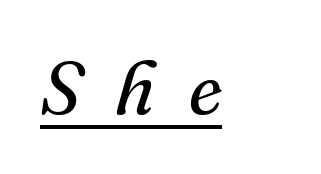
Q: Is the text bold? A: No.
Q: Is the text italic (slanted)? A: Yes, it leans right by about 16 degrees.
Q: Is the typeface a serif or a sans-serif typeface? A: Serif.
Q: Is the text underlined? A: Yes.
Q: Is the spacing between letters normal or unusually wide? A: Unusually wide.
Q: Width (condensed, normal, or wide)? A: Normal.
Q: Stroke contrast? A: Medium.
Q: x-height? A: Small.
Q: Monospaced? A: No.
